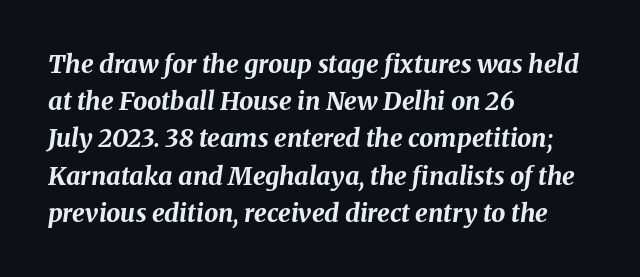
The image shows 25 px bold type, italic (leaning right); set left-aligned, normal line spacing (1.49x), normal letter spacing, not underlined.
